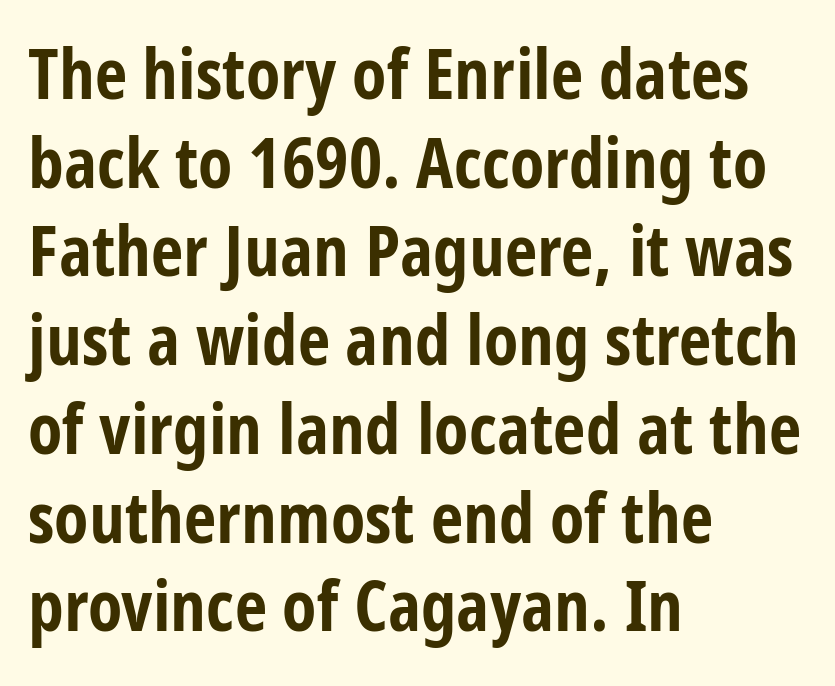
The image shows 71 px bold, condensed sans-serif type, upright; set left-aligned, normal line spacing (1.25x), normal letter spacing, not underlined; low stroke contrast and a large x-height.
